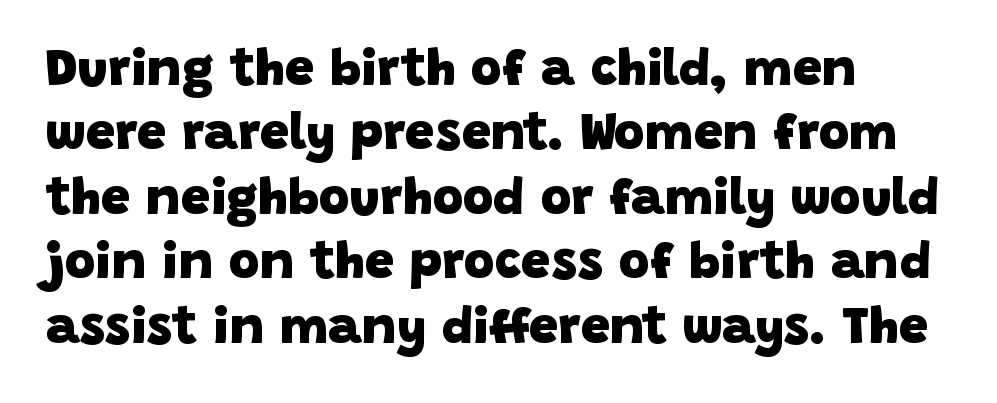
{"serif": "no", "bold": "yes", "weight": "heavy", "width": "normal", "stroke_contrast": "low", "x_height": "large", "monospaced": "no", "underline": "no", "align": "left", "line_spacing_ratio": 1.24, "letter_spacing": "normal", "letter_spacing_em": 0.0, "glyph_px": 52}
